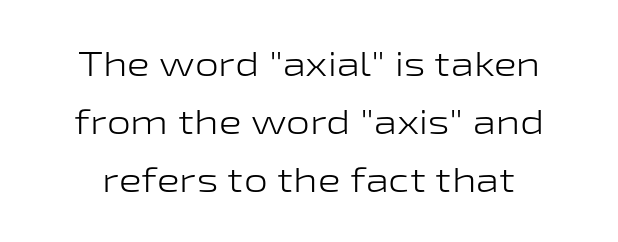
Q: Is the text bold? A: No.
Q: Is the text italic (slanted)? A: No, it is upright.
Q: Is the typeface a serif or a sans-serif typeface? A: Sans-serif.
Q: Is the text underlined? A: No.
Q: Is the spacing between letters normal or unusually wide? A: Normal.
Q: Width (condensed, normal, or wide)? A: Wide.
Q: Stroke contrast? A: Low.
Q: x-height? A: Medium.
Q: Monospaced? A: No.
